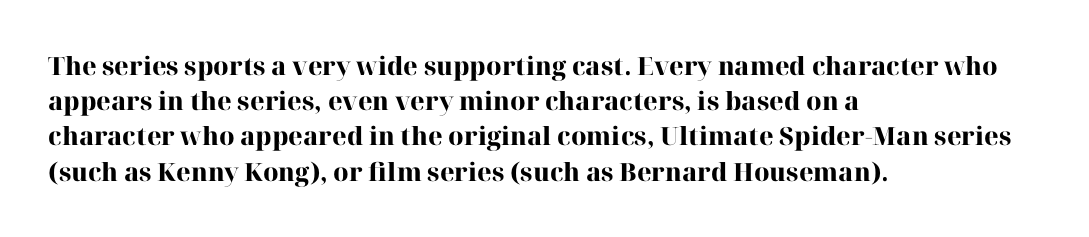
The image shows 25 px bold type, upright; set left-aligned, normal line spacing (1.41x), normal letter spacing, not underlined.
